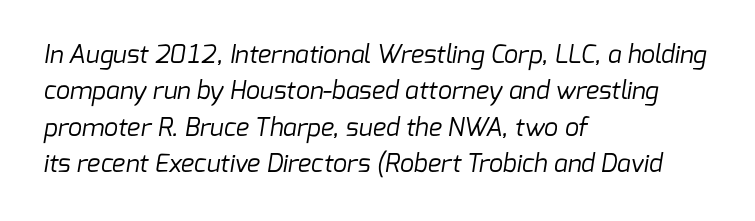
The image shows 25 px text type; set left-aligned, normal line spacing (1.46x), normal letter spacing, not underlined.
